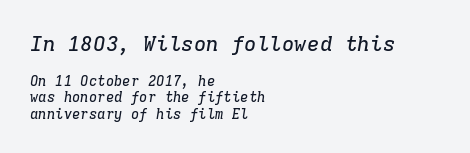
The image shows 21 px text type, italic (leaning right); set left-aligned, line spacing 1.18x, normal letter spacing, not underlined; the first (top) block is 1.5x larger.
